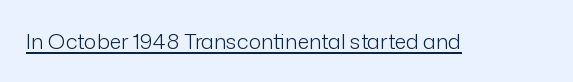
Q: Is the text bold? A: No.
Q: Is the text italic (slanted)? A: No, it is upright.
Q: Is the text underlined? A: Yes.
Q: Is the spacing between letters normal or unusually wide? A: Normal.
